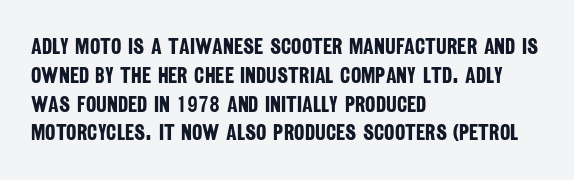
Q: Is the text bold? A: Yes.
Q: Is the text underlined? A: No.
Q: How is the paragraph aligned? A: Left-aligned.
Q: Is the spacing between letters normal or unusually wide? A: Normal.
Q: Is the spacing between lines tight, normal or loose? A: Normal.
